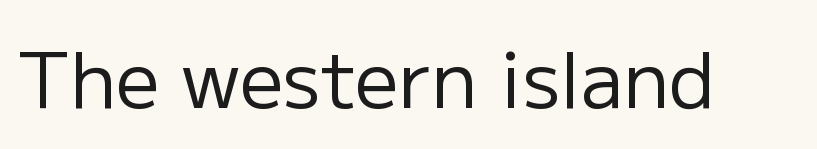
The image shows 77 px regular-weight sans-serif type, upright; set normal letter spacing, not underlined; low stroke contrast and a medium x-height.
